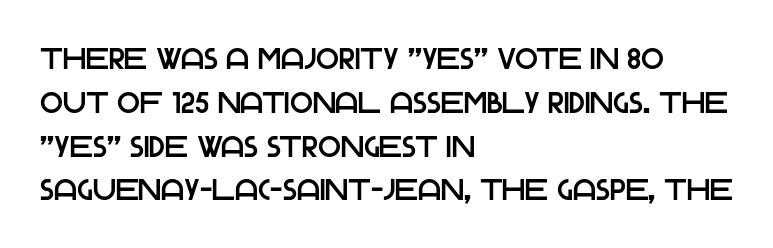
If you drew a ruler down the left edge, every line would touch it. Ordinary non-slanted type is in use. Summary of vertical rhythm: regular, with standard interline spacing. The rendering uses natural spacing where letterforms have individual widths.
